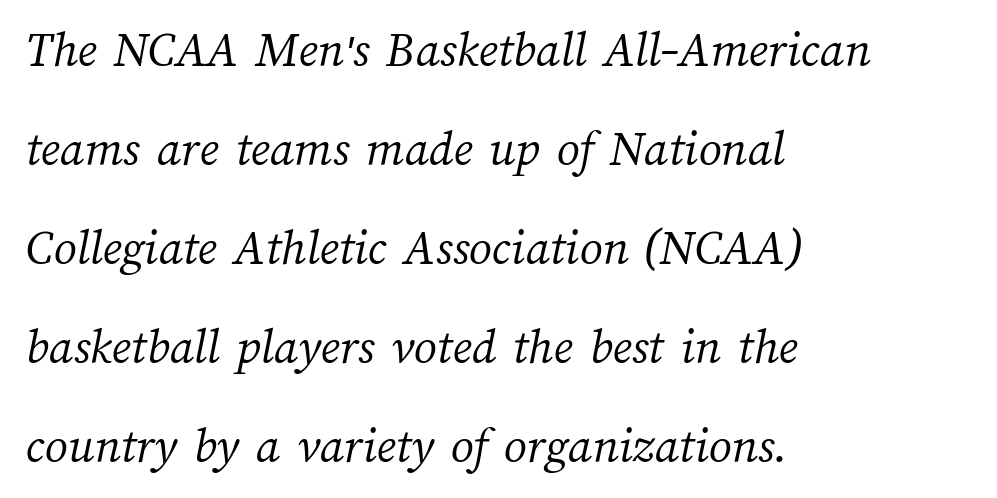
Q: Is the text bold? A: No.
Q: Is the text underlined? A: No.
Q: How is the paragraph aligned? A: Left-aligned.
Q: Is the spacing between letters normal or unusually wide? A: Normal.
Q: Is the spacing between lines tight, normal or loose? A: Loose.
Q: Width (condensed, normal, or wide)? A: Normal.
Q: Stroke contrast? A: Medium.
Q: x-height? A: Medium.
Q: Monospaced? A: No.
